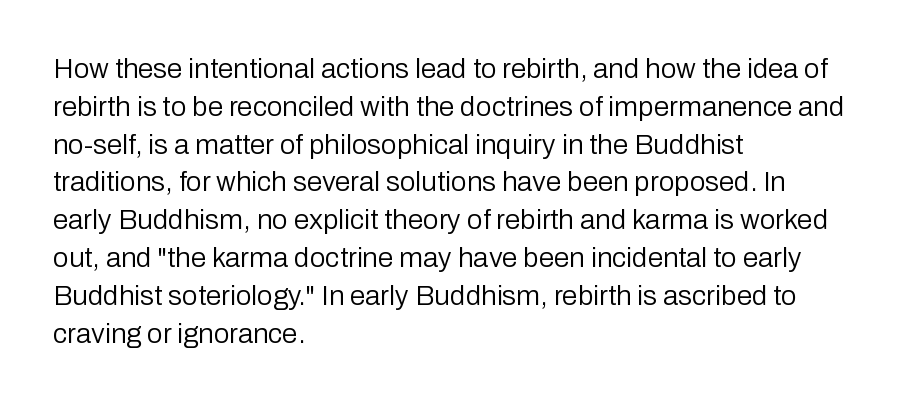
Summary of vertical rhythm: regular, with standard interline spacing. The strip under each line holds only bare page. Is this a fixed-width face? No — the glyphs have proportional, varying widths. What kind of face is this? One without serifs — a sans.
